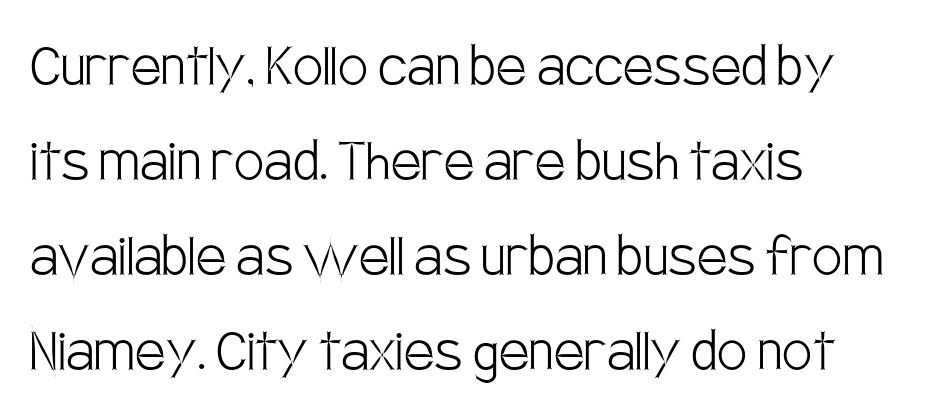
The image shows 67 px light, condensed sans-serif type, upright; set left-aligned, normal line spacing (1.42x), normal letter spacing, not underlined; low stroke contrast and a large x-height.
